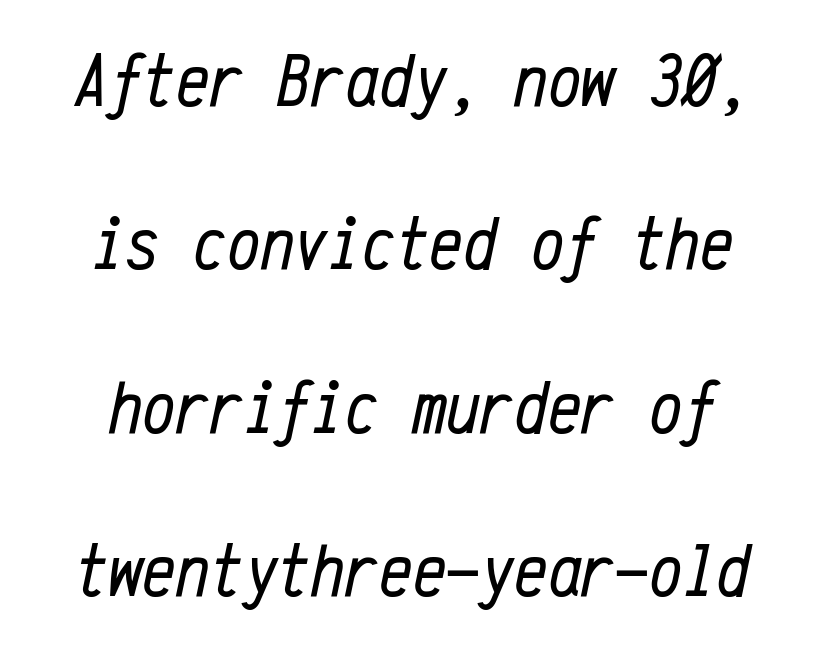
Looks like terminal output: every glyph gets an equal slot. The passage shown stacks its lines with a broad gap. Each row of text sits above clean, open space. Yep, that's italic — everything's leaning. Nothing unusual about the tracking: characters are spaced as the font intends. On a weight scale, this lands at 450 or below.
